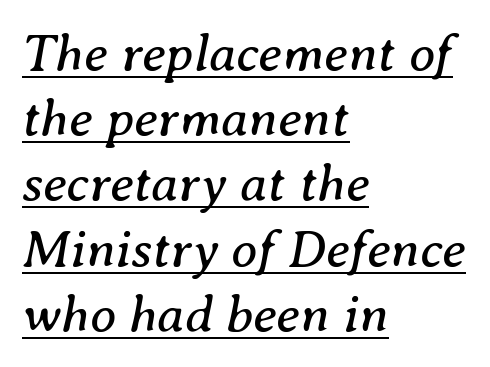
Students, observe the line beneath the letters — that is underlining. No extra ink here — the face is not bold. The font's italic variant was chosen for this text. The face used here is proportionally spaced, like ordinary book or web type. Yep, those are serifs on the letters. Caption: multi-line text, flush left, ragged right.
